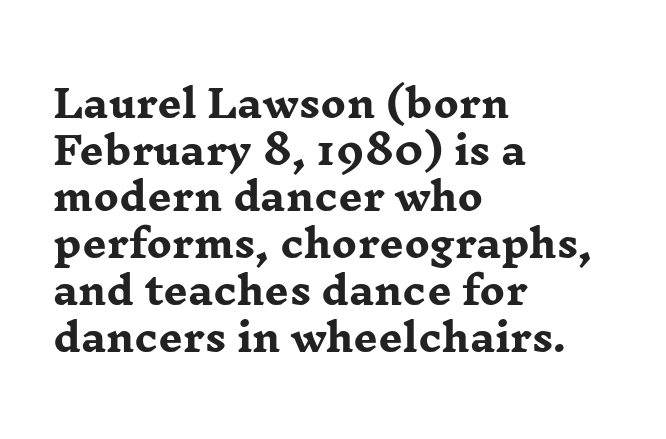
{"serif": "yes", "italic": "no", "bold": "yes", "weight": "heavy", "width": "wide", "stroke_contrast": "low", "x_height": "medium", "monospaced": "no", "underline": "no", "align": "left", "line_spacing_ratio": 1.23, "letter_spacing": "normal", "letter_spacing_em": 0.0, "glyph_px": 38}
